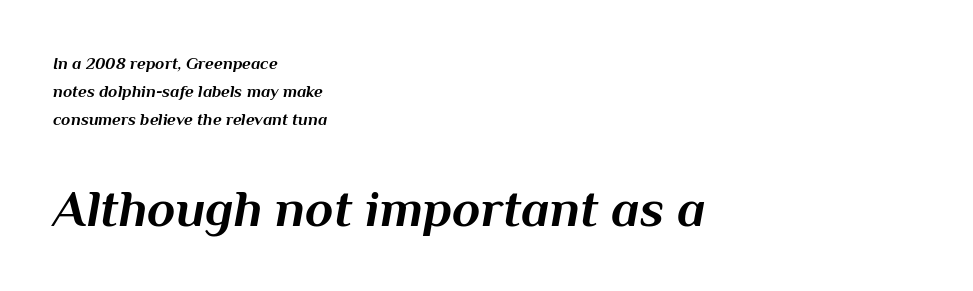
{"italic": "yes", "lean": "right", "slant_degrees": 10, "bold": "yes", "weight": "bold", "width": "normal", "stroke_contrast": "medium", "x_height": "medium", "monospaced": "no", "underline": "no", "align": "left", "line_spacing": "normal", "line_spacing_ratio": 1.65, "letter_spacing": "normal", "letter_spacing_em": 0.0, "larger_block": "second", "size_ratio": 3.06, "glyph_px": 52}
